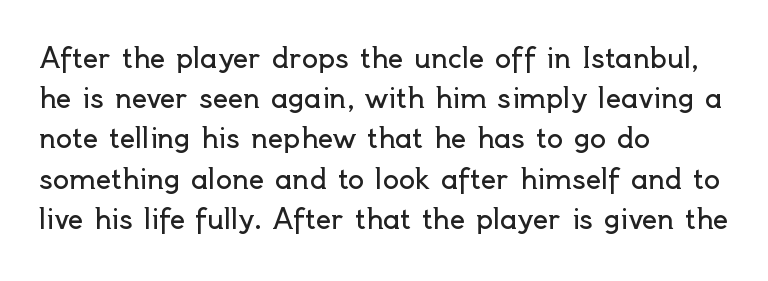
The image shows 27 px text type, upright; set left-aligned, normal line spacing (1.49x), normal letter spacing, not underlined.
